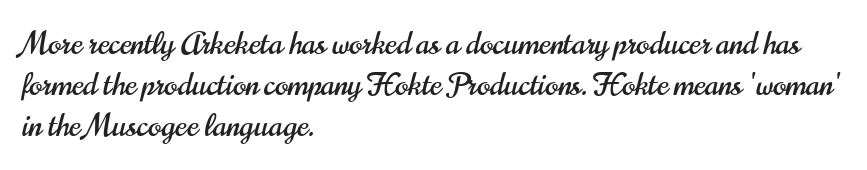
Line spacing here is normal. The gap between lines stays unmarked. The rag falls on the right side of this text block. Serif or sans? Sans — the stroke terminals are bare.
